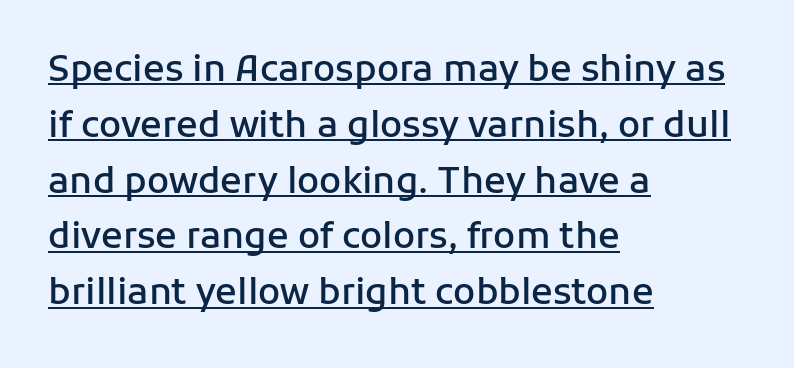
The image shows 36 px semibold sans-serif type, upright; set left-aligned, normal line spacing (1.55x), normal letter spacing, underlined; low stroke contrast and a medium x-height.
